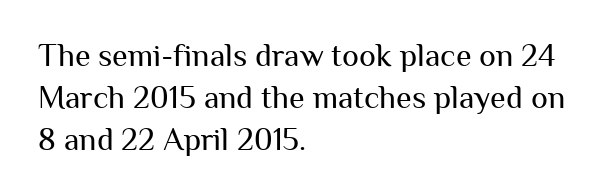
The area under the type is left untouched. The vertical gap from one line to the next is medium. A typesetter would call this proportional, since set widths differ per character. Font category for this specimen: sans-serif.
